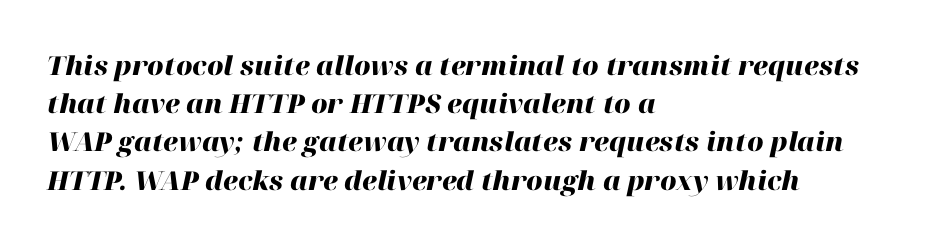
{"italic": "yes", "lean": "right", "slant_degrees": 12, "bold": "yes", "underline": "no", "align": "left", "line_spacing": "normal", "line_spacing_ratio": 1.47, "letter_spacing": "normal", "letter_spacing_em": 0.0, "glyph_px": 26}
